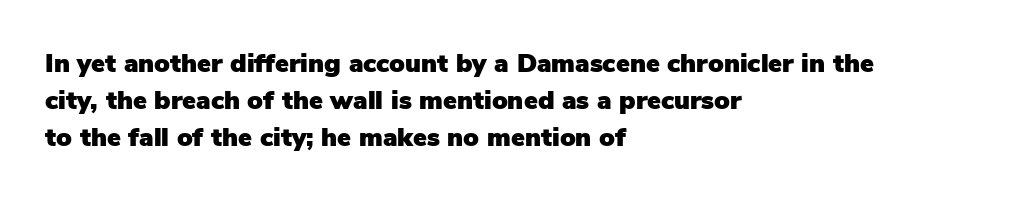
{"italic": "no", "underline": "no", "align": "left", "line_spacing": "normal", "line_spacing_ratio": 1.42, "letter_spacing": "normal", "letter_spacing_em": 0.0, "glyph_px": 26}
